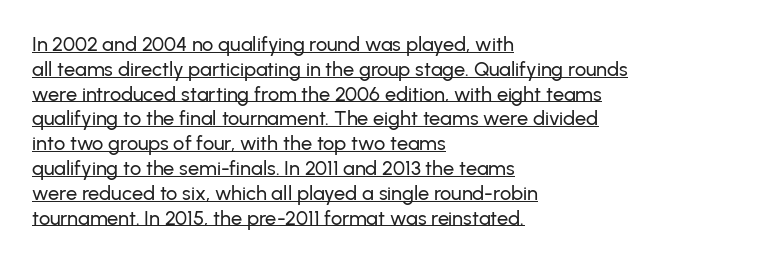
Honestly, the letter spacing is just normal — you wouldn't notice it. Each line starts at the same left margin while the right side varies. Students, observe the line beneath the letters — that is underlining. Rendered with straight, roman letterforms.
